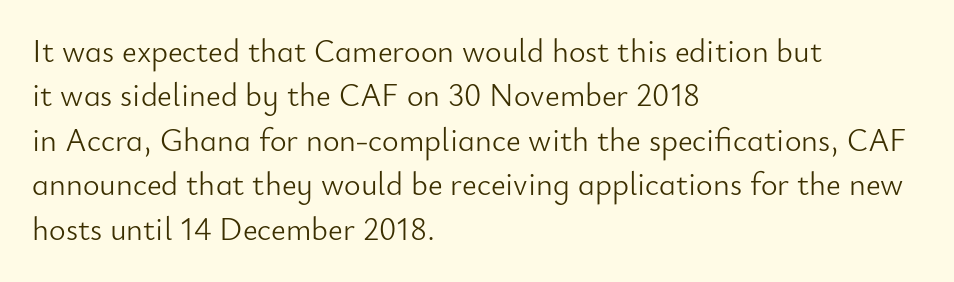
The image shows 32 px light sans-serif type, upright; set left-aligned, normal line spacing (1.39x), normal letter spacing, not underlined; low stroke contrast and a small x-height.
